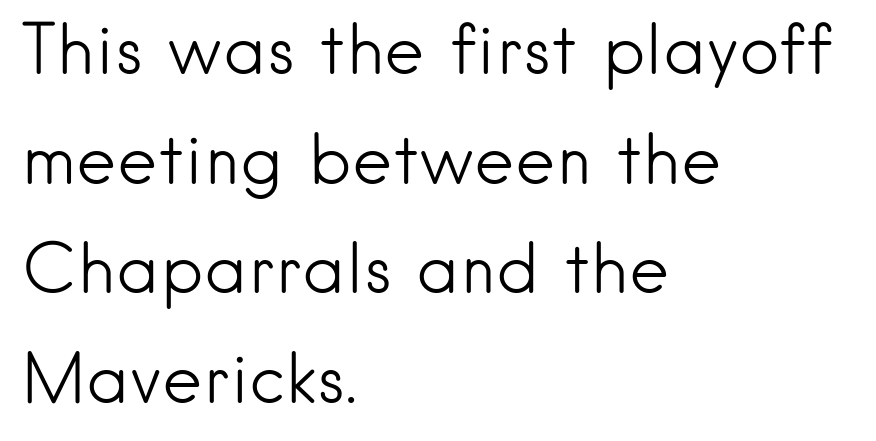
Q: Is the text bold? A: No.
Q: Is the text italic (slanted)? A: No, it is upright.
Q: Is the typeface a serif or a sans-serif typeface? A: Sans-serif.
Q: Is the text underlined? A: No.
Q: How is the paragraph aligned? A: Left-aligned.
Q: Is the spacing between letters normal or unusually wide? A: Normal.
Q: Is the spacing between lines tight, normal or loose? A: Normal.
Q: Width (condensed, normal, or wide)? A: Normal.
Q: Stroke contrast? A: Low.
Q: x-height? A: Small.
Q: Monospaced? A: No.
